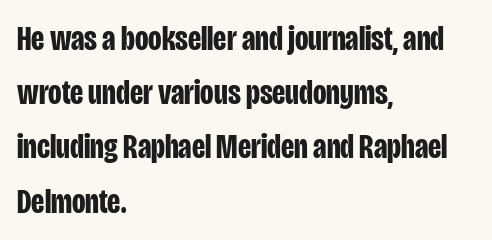
The image shows 35 px bold, condensed sans-serif type, upright; set left-aligned, normal line spacing (1.55x), normal letter spacing, not underlined; low stroke contrast and a large x-height.
